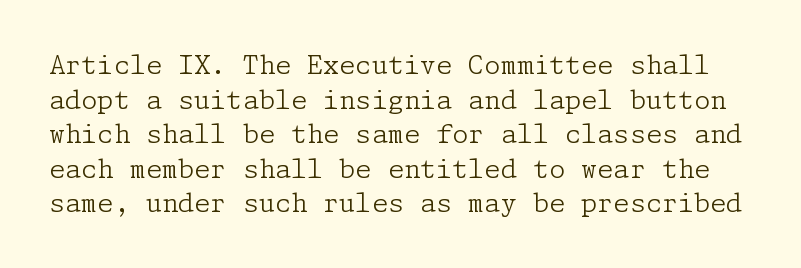
The image shows 26 px text type, upright; set normal line spacing (1.33x), normal letter spacing, not underlined.
